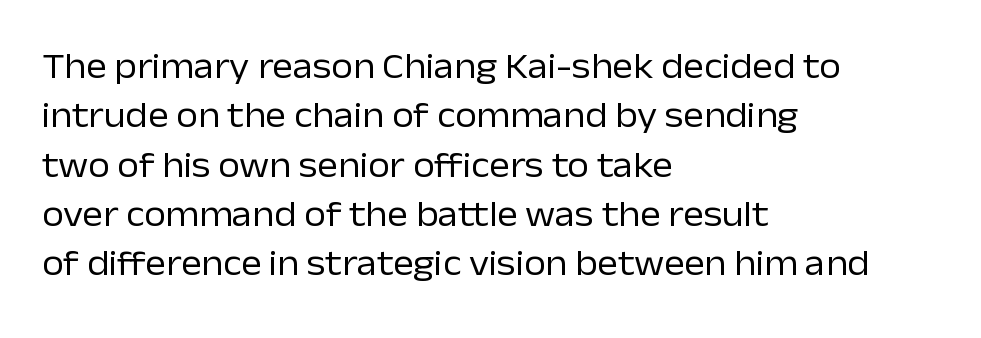
Type style note: lacks serifs. The vertical gap from one line to the next is medium. Tracking here is standard; glyphs follow each other at the usual distance. Bare-footed words on every line. Short and long lines alike share a common starting point at left. Unbolded letterforms with no extra heft.
